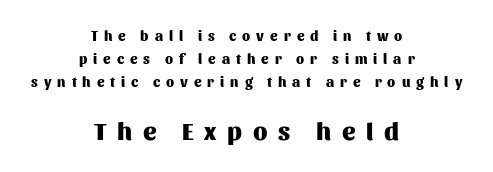
The tracking jumps out immediately: characters are airy and widely separated. The rendering enlarges the type as you move from the upper chunk to the lower. Is there any slant? The stems are plumb. I'd describe the lettering as bold — thick and assertive.
